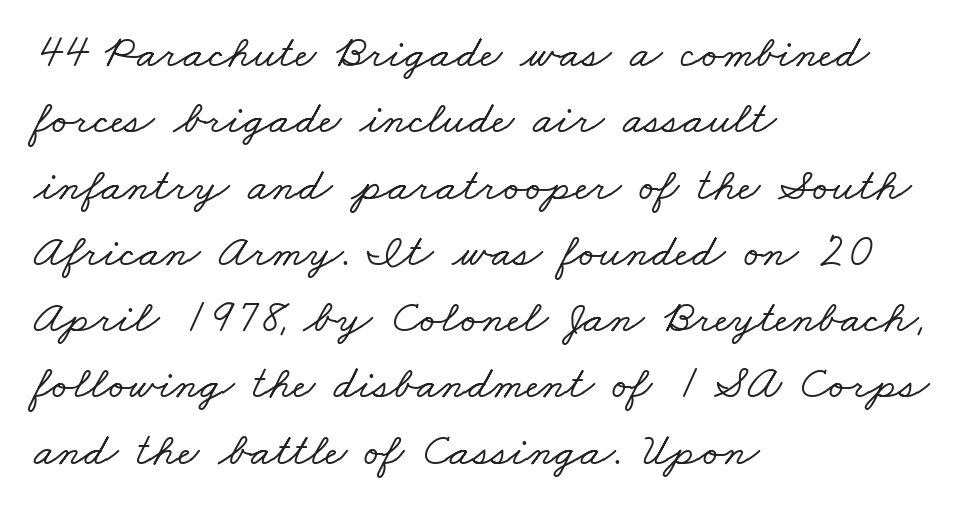
The image shows 47 px wide serif type; set left-aligned, normal line spacing (1.41x), normal letter spacing, not underlined; low stroke contrast and a small x-height.
